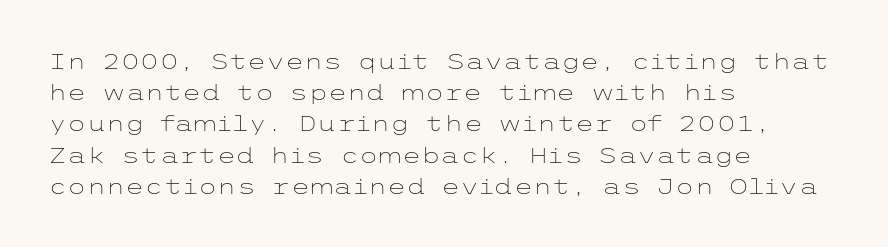
Every row of glyphs begins at an identical x-position on the left. The typesetting does not lean heavy: it is not bold. One glance says typical: line gaps are just what's usual. Underlining? Definitely not there.
